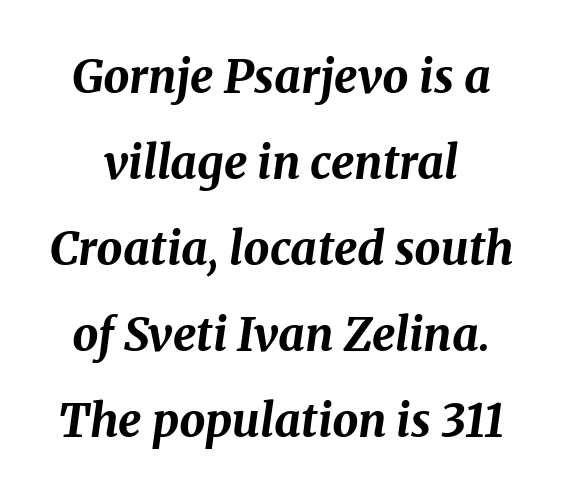
Varying glyph widths throughout — classic text-font behaviour. The glyphs look as if they've been sheared to an angle. Unmarked baselines from the first word to the last. You could call the tracking neutral — neither tight nor loose.
